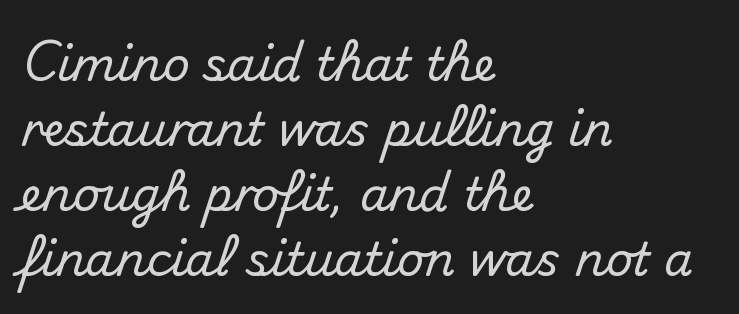
The image shows 46 px sans-serif type; set left-aligned, normal line spacing (1.41x), normal letter spacing, not underlined; medium stroke contrast and a small x-height.
